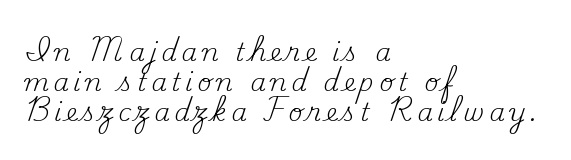
The image shows 25 px text type; set left-aligned, line spacing 1.21x, not underlined.
